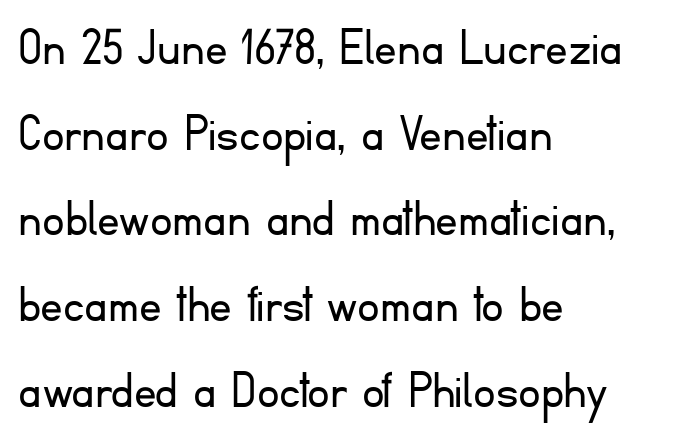
The image shows 56 px light sans-serif type, upright; set left-aligned, normal line spacing (1.53x), normal letter spacing, not underlined; low stroke contrast and a small x-height.
